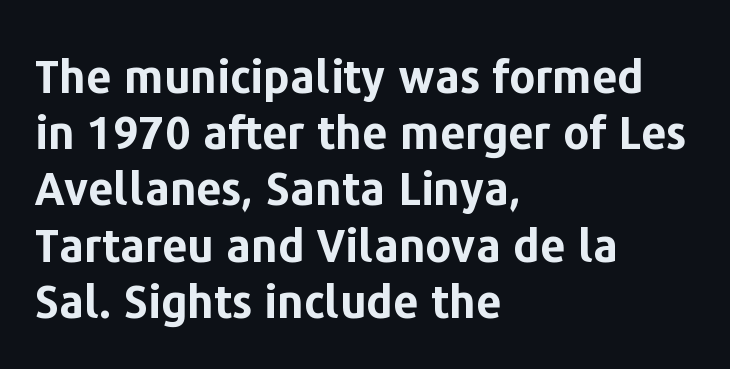
The image shows 45 px bold sans-serif type, upright; set left-aligned, normal line spacing (1.25x), normal letter spacing, not underlined; low stroke contrast and a medium x-height.
